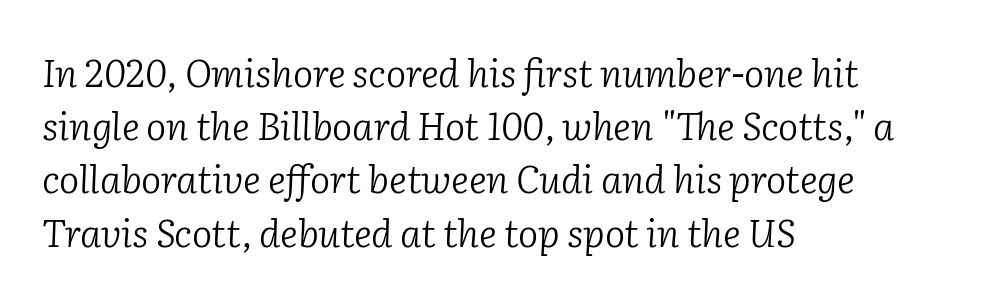
Q: Is the text bold? A: No.
Q: Is the text italic (slanted)? A: Yes, it leans right by about 2 degrees.
Q: Is the typeface a serif or a sans-serif typeface? A: Serif.
Q: Is the text underlined? A: No.
Q: How is the paragraph aligned? A: Left-aligned.
Q: Is the spacing between letters normal or unusually wide? A: Normal.
Q: Is the spacing between lines tight, normal or loose? A: Normal.
Q: Width (condensed, normal, or wide)? A: Normal.
Q: Stroke contrast? A: Low.
Q: x-height? A: Medium.
Q: Monospaced? A: No.
